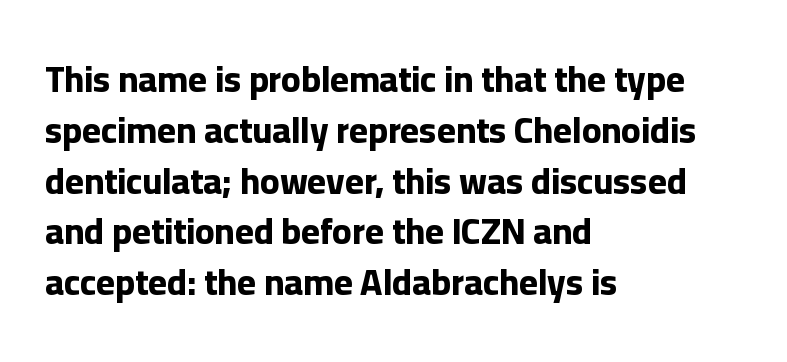
{"serif": "no", "italic": "no", "bold": "yes", "weight": "bold", "width": "normal", "stroke_contrast": "low", "x_height": "medium", "monospaced": "no", "underline": "no", "align": "left", "line_spacing": "normal", "line_spacing_ratio": 1.41, "letter_spacing": "normal", "letter_spacing_em": 0.0, "glyph_px": 36}
